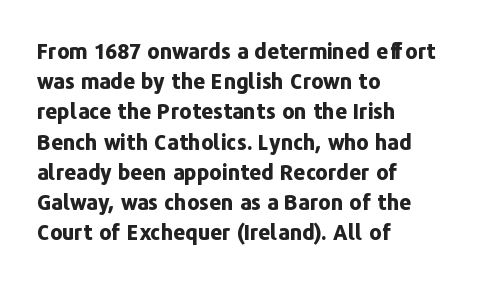
Q: Is the text bold? A: Yes.
Q: Is the text italic (slanted)? A: No, it is upright.
Q: Is the text underlined? A: No.
Q: How is the paragraph aligned? A: Left-aligned.
Q: Is the spacing between letters normal or unusually wide? A: Normal.
Q: Is the spacing between lines tight, normal or loose? A: Normal.
